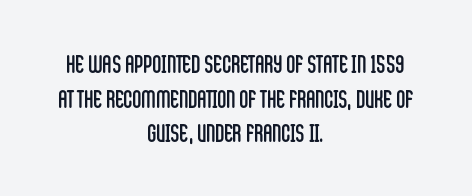
Characters follow at the spacing the type designer built in. Italic: no, the glyphs are upright roman. One glance says typical: line gaps are just what's usual. A light-to-regular cut is what we see here.
